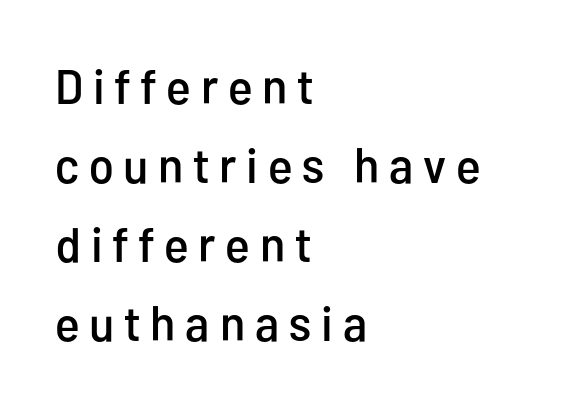
The face used here is a sans, in the tradition of grotesques and geometrics. Ordinary non-slanted type is in use. Typeset ragged right — the left edge is the straight one. A typesetter would call this proportional, since set widths differ per character.
